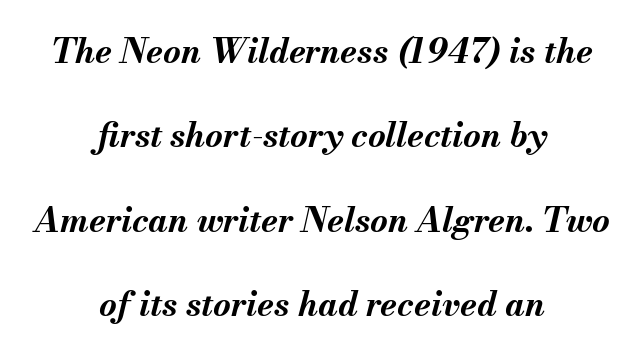
{"italic": "yes", "lean": "right", "slant_degrees": 13, "bold": "yes", "weight": "bold", "width": "normal", "stroke_contrast": "medium", "x_height": "small", "monospaced": "no", "underline": "no", "align": "center", "line_spacing": "loose", "line_spacing_ratio": 2.48, "letter_spacing": "normal", "letter_spacing_em": 0.0, "glyph_px": 34}
